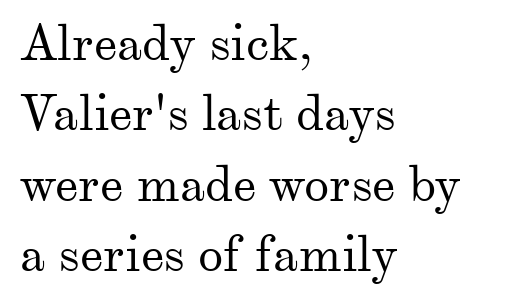
{"serif": "yes", "italic": "no", "bold": "no", "weight": "regular", "width": "normal", "stroke_contrast": "medium", "x_height": "small", "monospaced": "no", "underline": "no", "align": "left", "line_spacing": "normal", "line_spacing_ratio": 1.38, "letter_spacing": "normal", "letter_spacing_em": 0.0, "glyph_px": 51}
